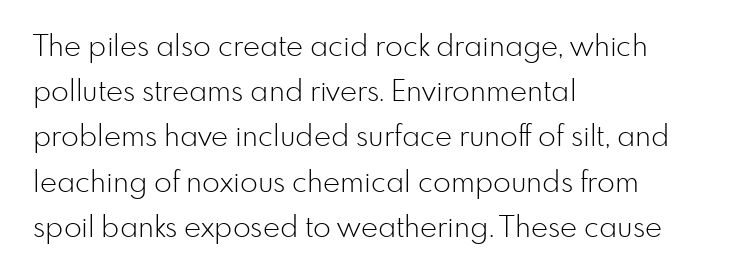
Posture: upright roman. A sans-serif font was chosen for this passage. Check the space under the baseline: it is left empty. Inter-character spacing is left at the font's built-in metrics. Is this a fixed-width face? No — the glyphs have proportional, varying widths.
